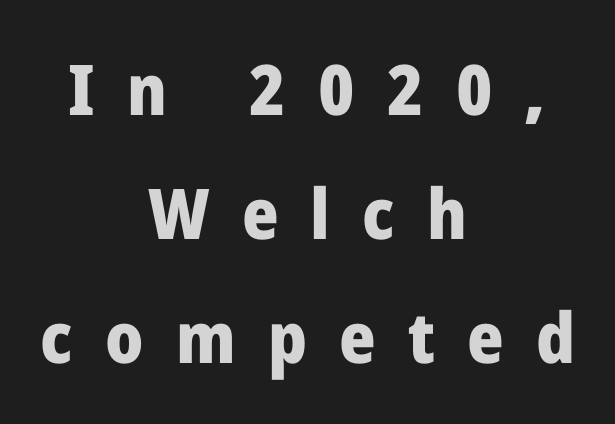
The image shows 70 px heavy sans-serif type, upright; set centered, line spacing 1.77x, unusually wide letter spacing (+0.46 em), not underlined; low stroke contrast and a medium x-height.
